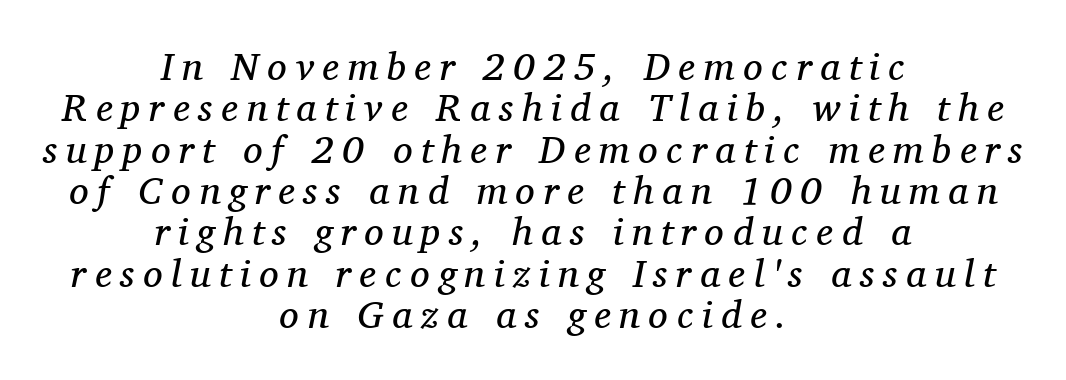
Q: Is the text bold? A: No.
Q: Is the text italic (slanted)? A: Yes, it leans right by about 11 degrees.
Q: Is the typeface a serif or a sans-serif typeface? A: Serif.
Q: Is the text underlined? A: No.
Q: How is the paragraph aligned? A: Centered.
Q: Is the spacing between letters normal or unusually wide? A: Unusually wide.
Q: Is the spacing between lines tight, normal or loose? A: Tight.
Q: Width (condensed, normal, or wide)? A: Normal.
Q: Stroke contrast? A: Medium.
Q: x-height? A: Medium.
Q: Monospaced? A: No.
